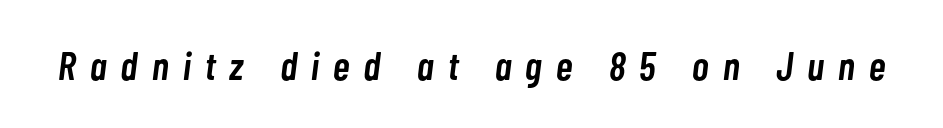
{"italic": "yes", "lean": "right", "slant_degrees": 7, "bold": "semi", "weight": "semibold", "width": "condensed", "stroke_contrast": "low", "x_height": "medium", "monospaced": "no", "underline": "no", "letter_spacing": "wide", "letter_spacing_em": 0.36, "glyph_px": 40}
